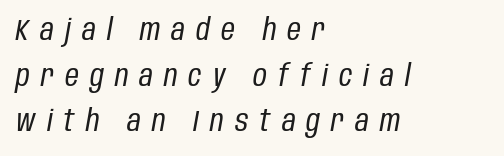
The image shows 30 px regular-weight, condensed type, italic (leaning right); set left-aligned, normal line spacing (1.52x), unusually wide letter spacing (+0.37 em), not underlined; low stroke contrast and a large x-height.
